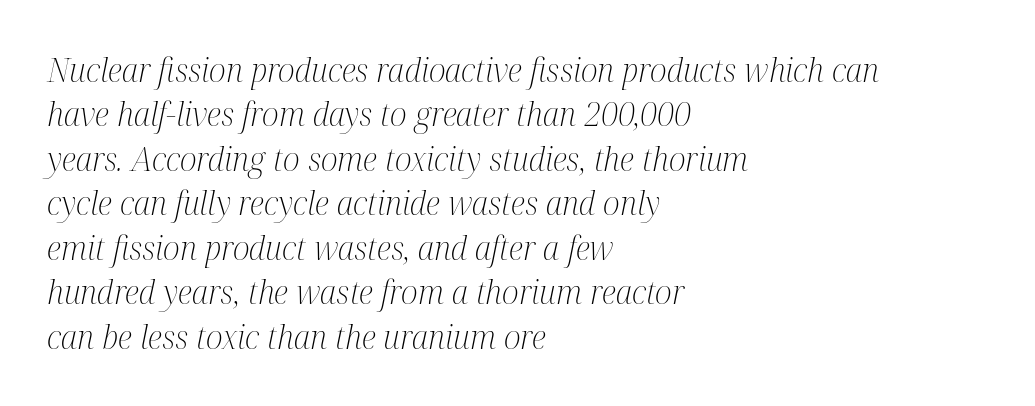
Q: Is the text bold? A: No.
Q: Is the text italic (slanted)? A: Yes, it leans right by about 12 degrees.
Q: Is the typeface a serif or a sans-serif typeface? A: Serif.
Q: Is the text underlined? A: No.
Q: How is the paragraph aligned? A: Left-aligned.
Q: Is the spacing between letters normal or unusually wide? A: Normal.
Q: Is the spacing between lines tight, normal or loose? A: Normal.
Q: Width (condensed, normal, or wide)? A: Condensed.
Q: Stroke contrast? A: Medium.
Q: x-height? A: Medium.
Q: Monospaced? A: No.
